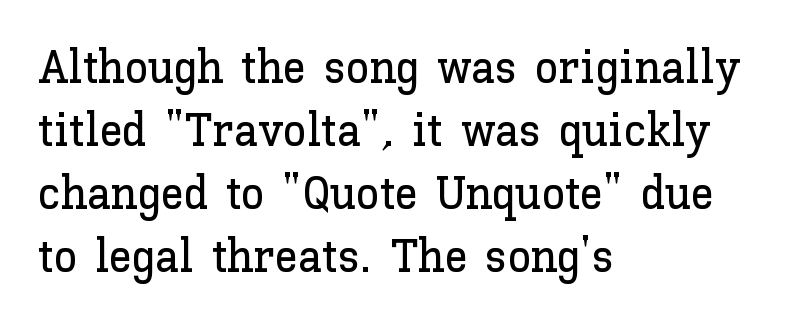
The image shows 47 px text type, upright; set left-aligned, normal line spacing (1.34x), normal letter spacing, not underlined; low stroke contrast and a medium x-height.
